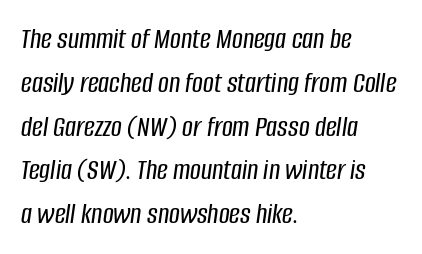
Q: Is the text italic (slanted)? A: Yes, it leans right by about 8 degrees.
Q: Is the text underlined? A: No.
Q: How is the paragraph aligned? A: Left-aligned.
Q: Is the spacing between letters normal or unusually wide? A: Normal.
Q: Is the spacing between lines tight, normal or loose? A: Normal.
Q: Width (condensed, normal, or wide)? A: Condensed.
Q: Stroke contrast? A: Low.
Q: x-height? A: Large.
Q: Monospaced? A: No.
